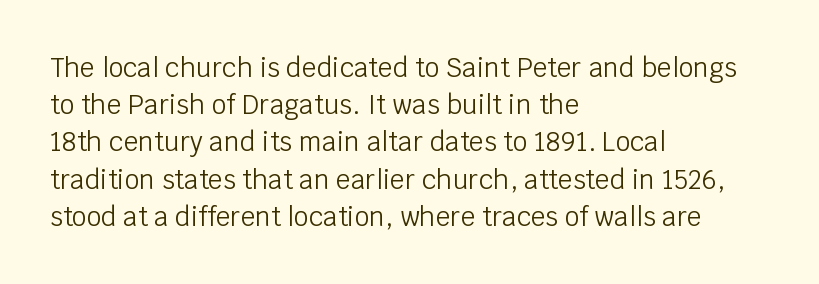
Q: Is the text bold? A: No.
Q: Is the text italic (slanted)? A: No, it is upright.
Q: Is the text underlined? A: No.
Q: How is the paragraph aligned? A: Left-aligned.
Q: Is the spacing between letters normal or unusually wide? A: Normal.
Q: Is the spacing between lines tight, normal or loose? A: Normal.
